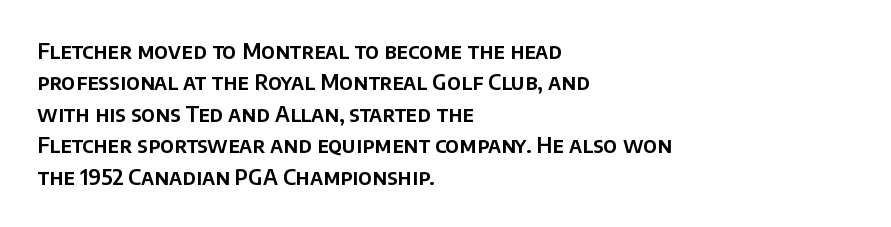
{"italic": "no", "underline": "no", "align": "left", "line_spacing": "normal", "line_spacing_ratio": 1.5, "letter_spacing": "normal", "letter_spacing_em": 0.0, "glyph_px": 21}
